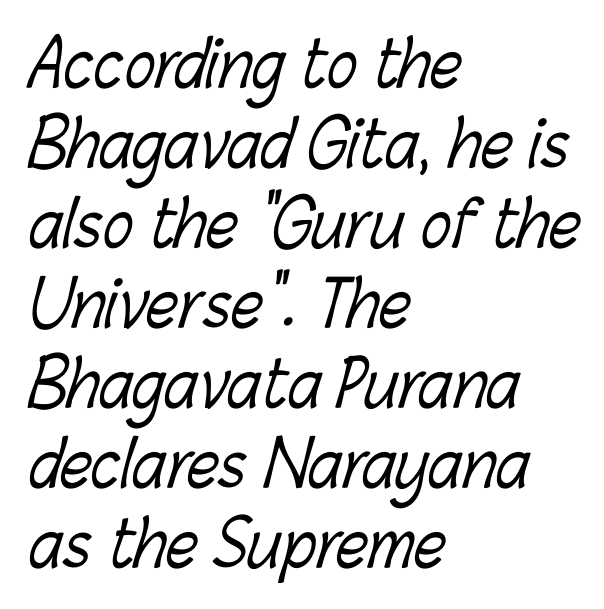
{"bold": "no", "weight": "light", "width": "condensed", "stroke_contrast": "low", "x_height": "medium", "monospaced": "no", "underline": "no", "align": "left", "line_spacing": "normal", "line_spacing_ratio": 1.27, "letter_spacing": "normal", "letter_spacing_em": 0.0, "glyph_px": 63}
